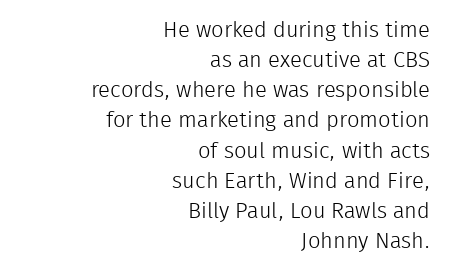
{"italic": "no", "bold": "no", "underline": "no", "align": "right", "line_spacing": "normal", "line_spacing_ratio": 1.37, "letter_spacing": "normal", "letter_spacing_em": 0.0, "glyph_px": 22}
